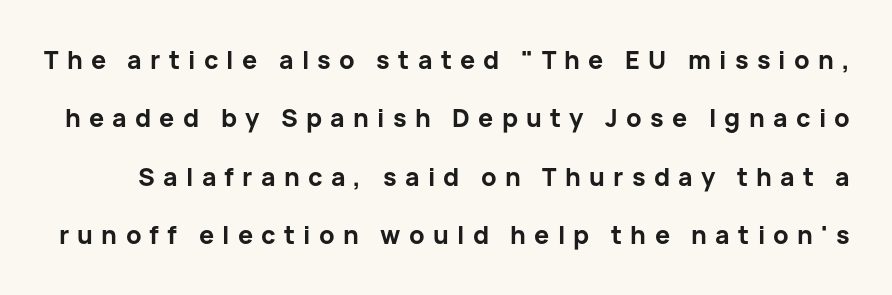
The image shows 25 px bold type, upright; set loose line spacing (2.34x), unusually wide letter spacing (+0.33 em), not underlined.
